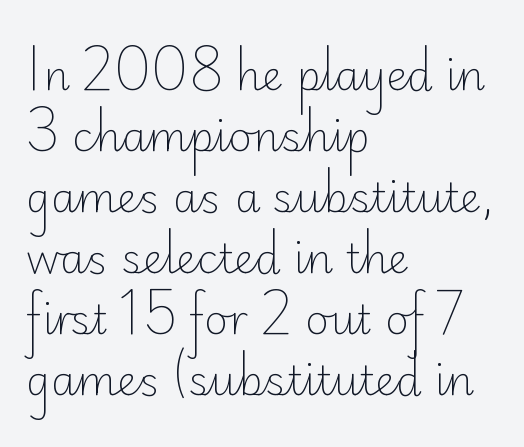
{"serif": "no", "italic": "no", "bold": "no", "weight": "light", "width": "normal", "stroke_contrast": "low", "x_height": "small", "monospaced": "no", "underline": "no", "align": "left", "line_spacing": "normal", "line_spacing_ratio": 1.49, "letter_spacing": "normal", "letter_spacing_em": 0.0, "glyph_px": 41}
